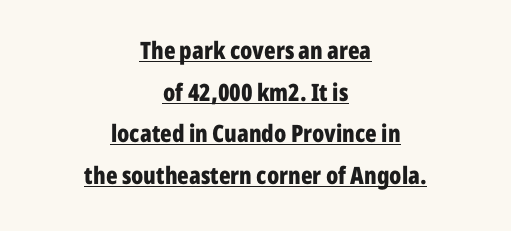
The image shows 24 px bold type, upright; set centered, line spacing 1.73x, normal letter spacing, underlined.
